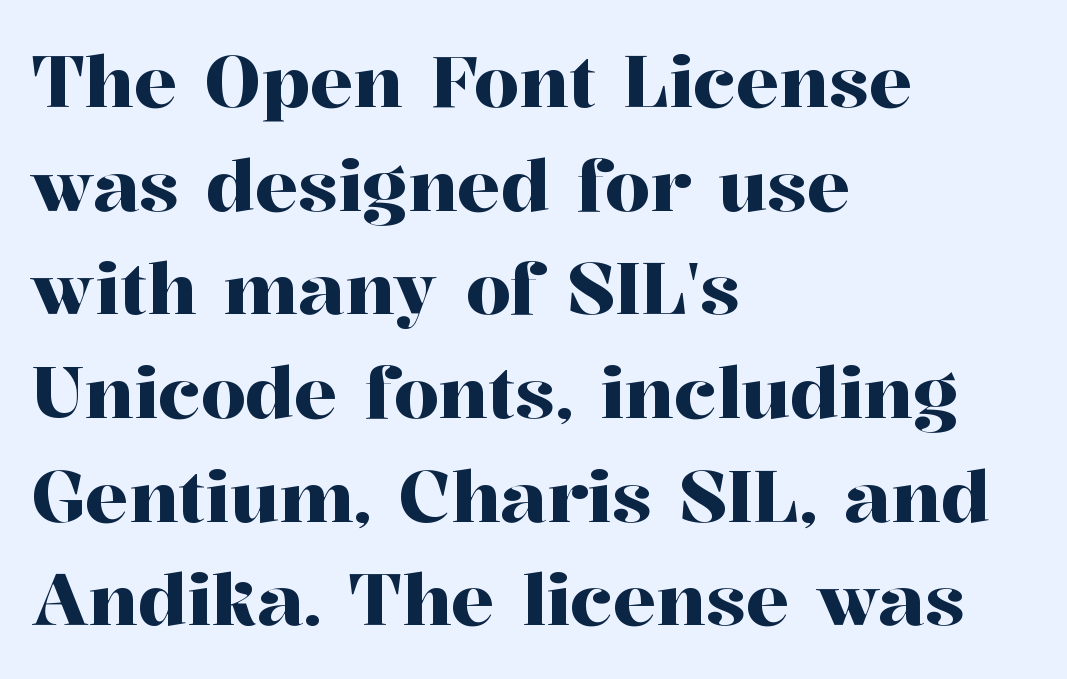
Q: Is the text italic (slanted)? A: No, it is upright.
Q: Is the typeface a serif or a sans-serif typeface? A: Serif.
Q: Is the text underlined? A: No.
Q: How is the paragraph aligned? A: Left-aligned.
Q: Is the spacing between letters normal or unusually wide? A: Normal.
Q: Is the spacing between lines tight, normal or loose? A: Normal.
Q: Width (condensed, normal, or wide)? A: Normal.
Q: Stroke contrast? A: High.
Q: x-height? A: Medium.
Q: Monospaced? A: No.
